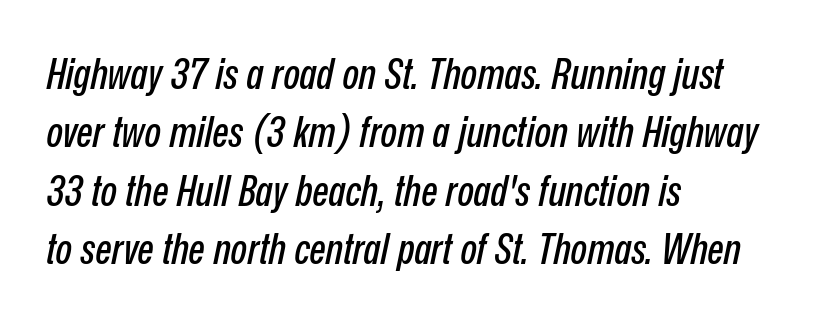
Think of a printed novel: that variable character pitch is what you see here. The passage is arranged the way most books set body copy — flush left. Beneath every word, the page is bare. Short note: letters normally spaced.
